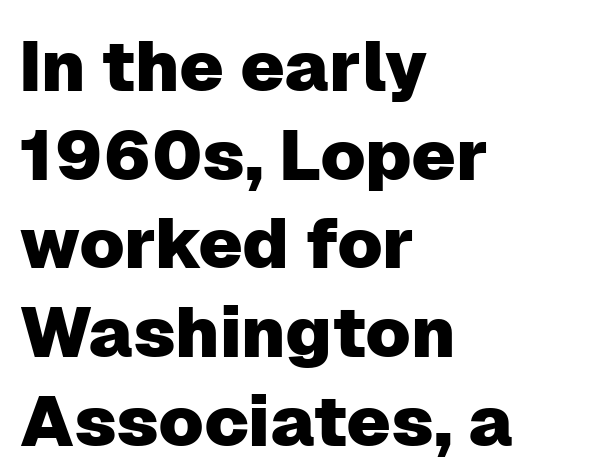
The image shows 71 px sans-serif type, upright; set left-aligned, normal line spacing (1.25x), normal letter spacing, not underlined; low stroke contrast and a medium x-height.
